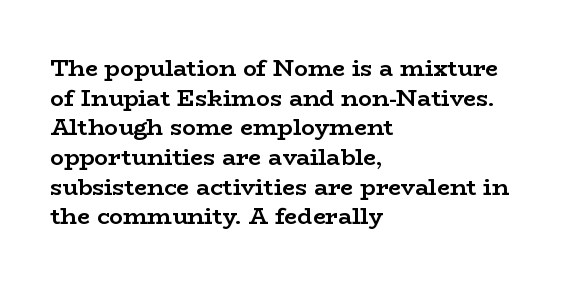
Is there any slant? The stems are plumb. Nothing unusual about the tracking: characters are spaced as the font intends. These words are printed bold, with thick strokes throughout. Evenly set lines give the paragraph a standard silhouette.
